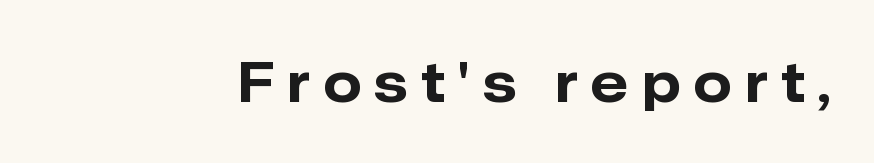
Q: Is the text bold? A: Yes.
Q: Is the text italic (slanted)? A: No, it is upright.
Q: Is the typeface a serif or a sans-serif typeface? A: Sans-serif.
Q: Is the text underlined? A: No.
Q: Is the spacing between letters normal or unusually wide? A: Unusually wide.
Q: Width (condensed, normal, or wide)? A: Normal.
Q: Stroke contrast? A: Low.
Q: x-height? A: Medium.
Q: Monospaced? A: No.
